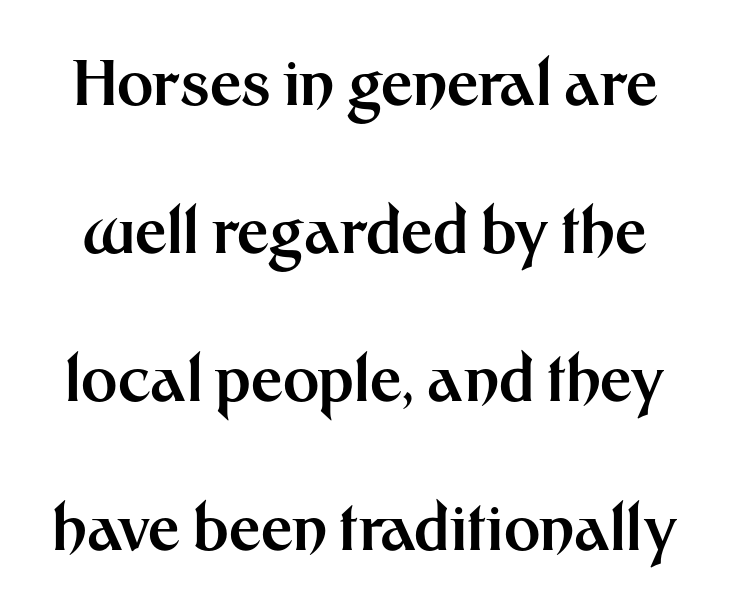
Q: Is the text bold? A: Yes.
Q: Is the text italic (slanted)? A: No, it is upright.
Q: Is the typeface a serif or a sans-serif typeface? A: Sans-serif.
Q: Is the text underlined? A: No.
Q: Is the spacing between letters normal or unusually wide? A: Normal.
Q: Is the spacing between lines tight, normal or loose? A: Loose.
Q: Width (condensed, normal, or wide)? A: Normal.
Q: Stroke contrast? A: Medium.
Q: x-height? A: Medium.
Q: Monospaced? A: No.
